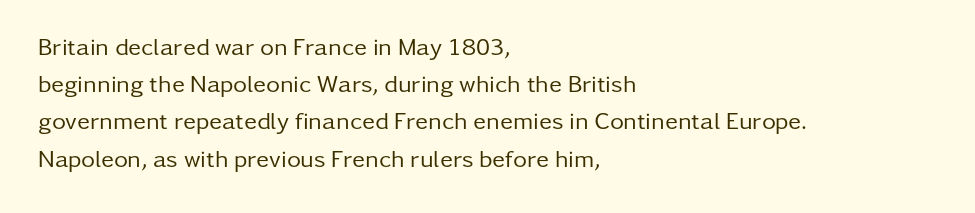
{"italic": "no", "bold": "no", "underline": "no", "align": "left", "line_spacing": "normal", "line_spacing_ratio": 1.55, "letter_spacing": "normal", "letter_spacing_em": 0.0, "glyph_px": 24}
